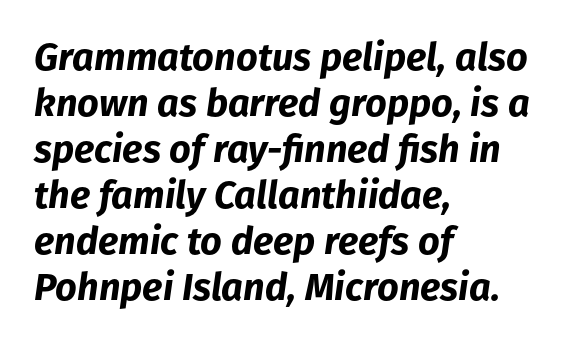
{"italic": "yes", "lean": "right", "slant_degrees": 8, "bold": "yes", "weight": "bold", "width": "normal", "stroke_contrast": "low", "x_height": "medium", "monospaced": "no", "underline": "no", "align": "left", "line_spacing_ratio": 1.21, "letter_spacing": "normal", "letter_spacing_em": 0.0, "glyph_px": 38}
